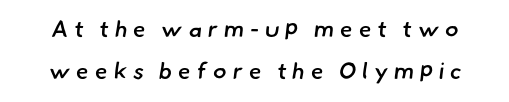
Q: Is the text bold? A: Semi-bold.
Q: Is the text underlined? A: No.
Q: Is the spacing between letters normal or unusually wide? A: Unusually wide.
